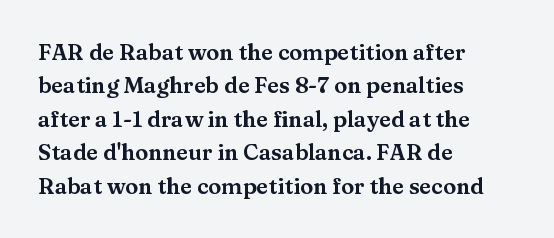
Q: Is the text italic (slanted)? A: No, it is upright.
Q: Is the text underlined? A: No.
Q: How is the paragraph aligned? A: Left-aligned.
Q: Is the spacing between letters normal or unusually wide? A: Normal.
Q: Is the spacing between lines tight, normal or loose? A: Normal.
